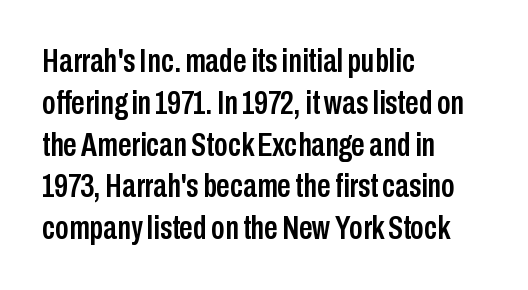
To sum up the face: it is a sans, with no serifs. Left-aligned paragraph, ragged on the right. Nope, not italic — everything's standing straight. Do the characters align in a grid? No, the font is proportional. The area under the type is left untouched.
